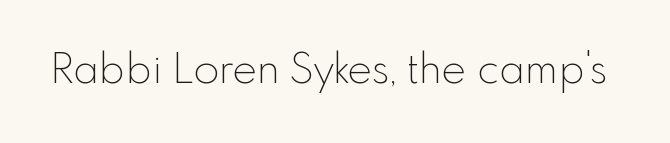
Q: Is the text bold? A: No.
Q: Is the text italic (slanted)? A: No, it is upright.
Q: Is the typeface a serif or a sans-serif typeface? A: Sans-serif.
Q: Is the text underlined? A: No.
Q: Is the spacing between letters normal or unusually wide? A: Normal.
Q: Width (condensed, normal, or wide)? A: Normal.
Q: x-height? A: Small.
Q: Monospaced? A: No.
